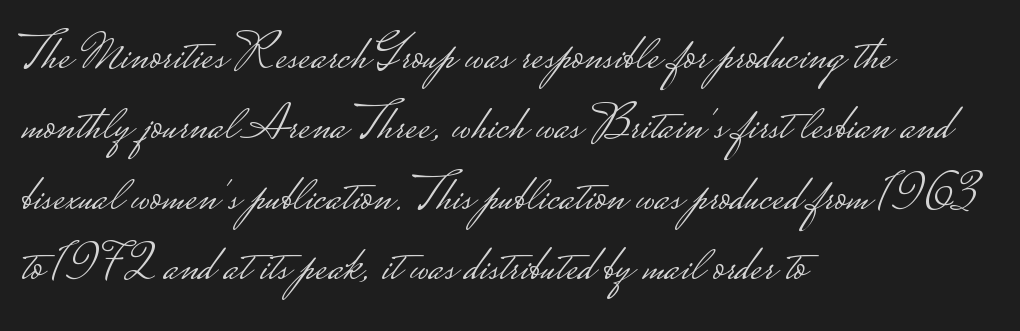
A light-to-regular cut is what we see here. The rendering uses natural spacing where letterforms have individual widths. Caption: standard tracking, unaltered.
